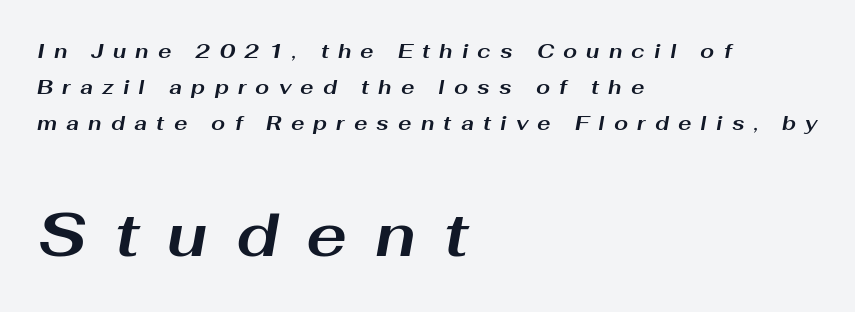
Q: Is the text bold? A: Yes.
Q: Is the text italic (slanted)? A: Yes, it leans right by about 10 degrees.
Q: Is the text underlined? A: No.
Q: How is the paragraph aligned? A: Left-aligned.
Q: Is the spacing between letters normal or unusually wide? A: Unusually wide.
Q: Which block of text is set in a larger size, the first (top) or the second (bottom)? A: The second (bottom) one.
Q: Width (condensed, normal, or wide)? A: Wide.
Q: Stroke contrast? A: Medium.
Q: x-height? A: Medium.
Q: Monospaced? A: No.
